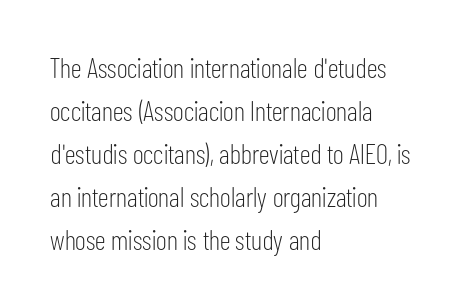
{"serif": "no", "italic": "no", "bold": "no", "weight": "light", "width": "condensed", "stroke_contrast": "low", "x_height": "medium", "monospaced": "no", "underline": "no", "align": "left", "line_spacing": "normal", "line_spacing_ratio": 1.54, "letter_spacing": "normal", "letter_spacing_em": 0.0, "glyph_px": 28}
